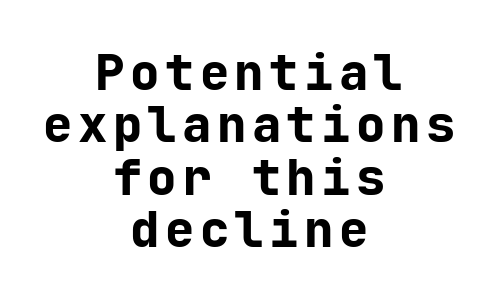
{"serif": "no", "italic": "no", "bold": "yes", "weight": "bold", "width": "normal", "stroke_contrast": "low", "x_height": "medium", "monospaced": "yes", "underline": "no", "align": "center", "line_spacing": "tight", "line_spacing_ratio": 1.07, "glyph_px": 49}
